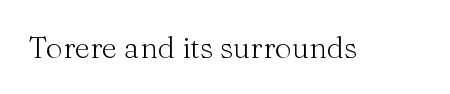
Regarding serifs, this sample has them. Check the space under the baseline: it is left empty. Style check: upright. Stems here are at most as thick as an everyday book face.
